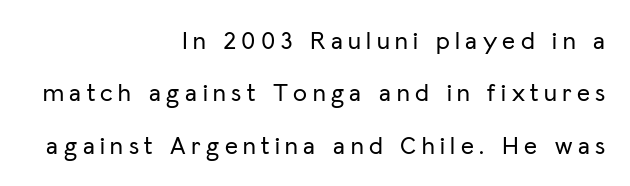
If you measured baseline to baseline, you'd find a long distance. It's the straight-up-and-down kind of type. The paragraph has a hard right edge and a soft left edge. Glyph-to-glyph distance is far greater than everyday printed text.
